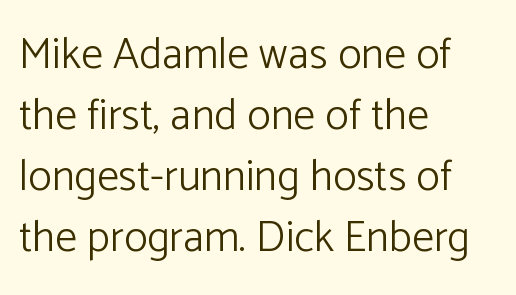
{"serif": "no", "italic": "no", "bold": "no", "weight": "light", "width": "normal", "stroke_contrast": "low", "x_height": "medium", "monospaced": "no", "underline": "no", "align": "left", "line_spacing": "normal", "line_spacing_ratio": 1.39, "letter_spacing": "normal", "letter_spacing_em": 0.0, "glyph_px": 44}
